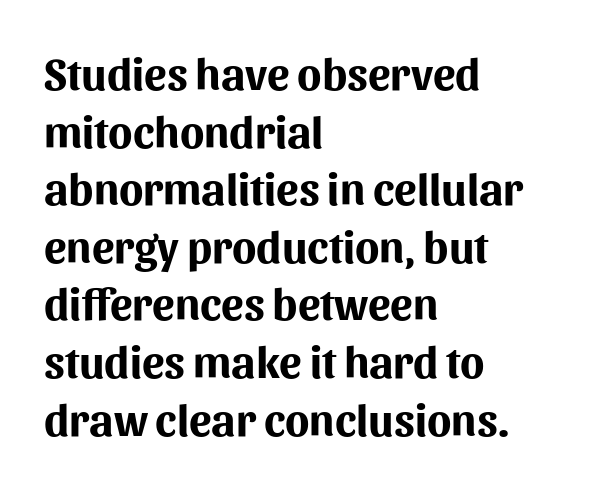
{"serif": "no", "italic": "no", "bold": "yes", "weight": "bold", "width": "normal", "stroke_contrast": "medium", "x_height": "medium", "monospaced": "no", "underline": "no", "align": "left", "line_spacing": "normal", "line_spacing_ratio": 1.28, "letter_spacing": "normal", "letter_spacing_em": 0.0, "glyph_px": 45}
